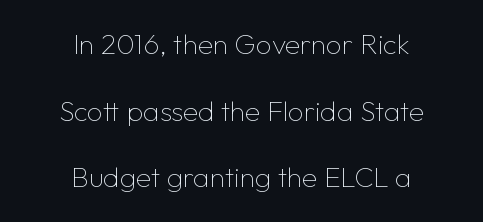
How would I describe the line gaps? Wide and relaxed. Only glyphs here, with clear space below each row. Notice how the stems are strictly vertical — no italics here. Nothing unusual about the tracking: characters are spaced as the font intends. Is the type heavy? It reads as light-to-regular instead.
